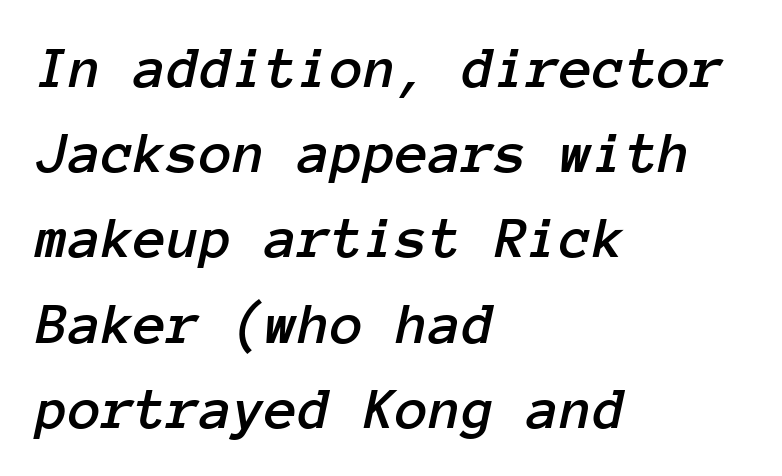
{"italic": "yes", "lean": "right", "slant_degrees": 12, "width": "normal", "stroke_contrast": "low", "x_height": "medium", "monospaced": "yes", "underline": "no", "align": "left", "line_spacing": "normal", "line_spacing_ratio": 1.42, "letter_spacing": "normal", "letter_spacing_em": 0.0, "glyph_px": 60}
